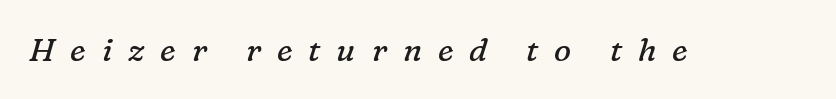
{"serif": "yes", "italic": "yes", "lean": "right", "slant_degrees": 16, "bold": "no", "weight": "regular", "width": "normal", "stroke_contrast": "low", "x_height": "medium", "monospaced": "no", "underline": "no", "letter_spacing": "wide", "letter_spacing_em": 0.5, "glyph_px": 32}
